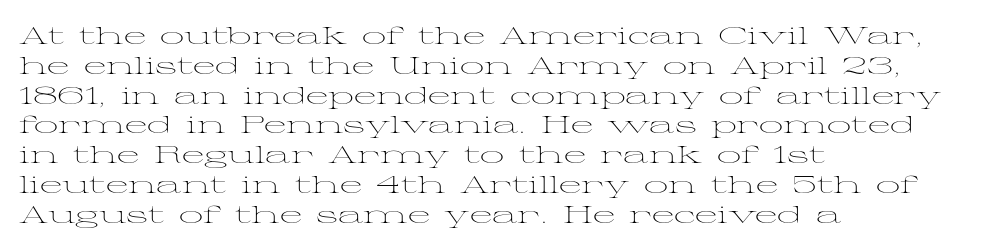
The image shows 24 px text type, upright; set left-aligned, line spacing 1.24x, normal letter spacing, not underlined.
